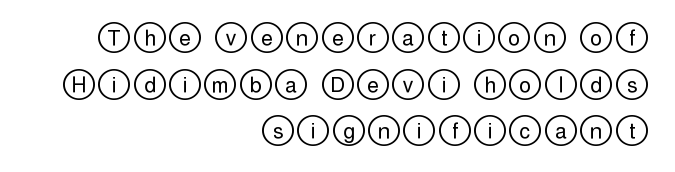
{"italic": "no", "underline": "no", "align": "right", "line_spacing": "loose", "line_spacing_ratio": 2.22, "glyph_px": 21}
